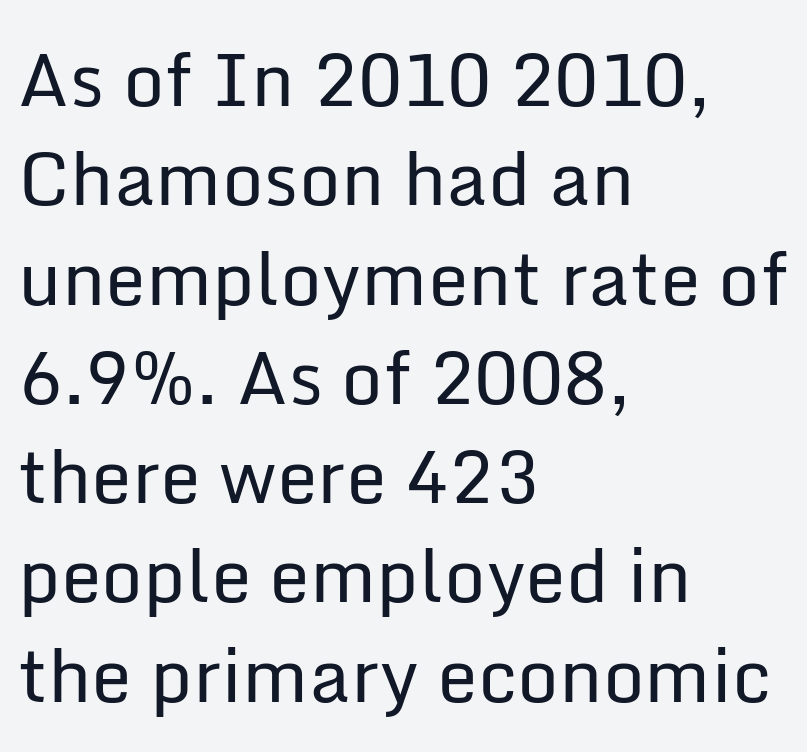
{"serif": "no", "italic": "no", "bold": "no", "weight": "regular", "width": "normal", "stroke_contrast": "low", "x_height": "medium", "monospaced": "no", "underline": "no", "align": "left", "line_spacing": "normal", "line_spacing_ratio": 1.36, "letter_spacing": "normal", "letter_spacing_em": 0.0, "glyph_px": 73}
